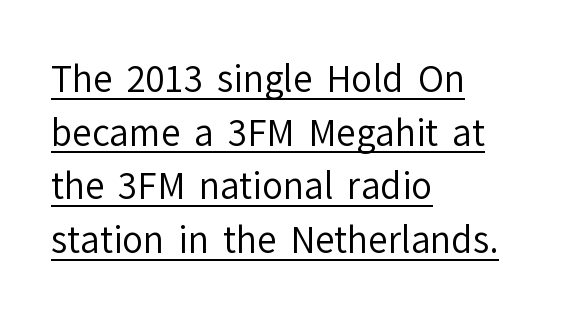
Q: Is the text bold? A: No.
Q: Is the text italic (slanted)? A: No, it is upright.
Q: Is the typeface a serif or a sans-serif typeface? A: Sans-serif.
Q: Is the text underlined? A: Yes.
Q: How is the paragraph aligned? A: Left-aligned.
Q: Is the spacing between letters normal or unusually wide? A: Normal.
Q: Is the spacing between lines tight, normal or loose? A: Normal.
Q: Width (condensed, normal, or wide)? A: Normal.
Q: Stroke contrast? A: Low.
Q: x-height? A: Medium.
Q: Monospaced? A: No.
